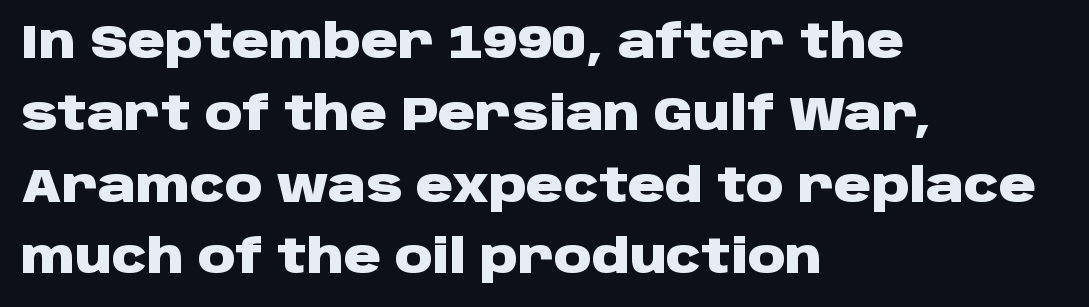
The image shows 46 px heavy, wide sans-serif type, upright; set left-aligned, normal line spacing (1.56x), normal letter spacing, not underlined; low stroke contrast and a large x-height.
